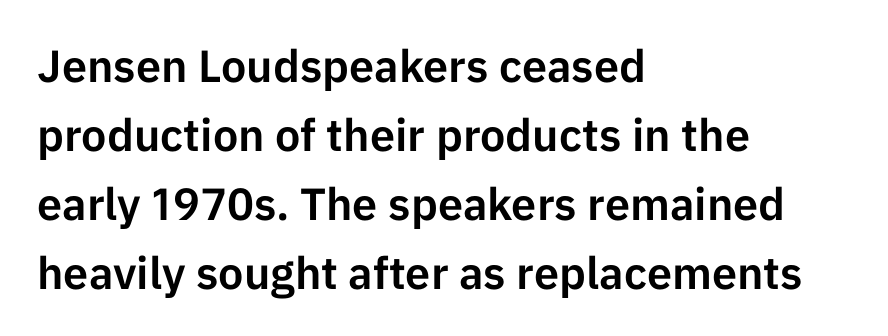
Q: Is the text italic (slanted)? A: No, it is upright.
Q: Is the typeface a serif or a sans-serif typeface? A: Sans-serif.
Q: Is the text underlined? A: No.
Q: How is the paragraph aligned? A: Left-aligned.
Q: Is the spacing between letters normal or unusually wide? A: Normal.
Q: Is the spacing between lines tight, normal or loose? A: Normal.
Q: Width (condensed, normal, or wide)? A: Normal.
Q: Stroke contrast? A: Low.
Q: x-height? A: Medium.
Q: Monospaced? A: No.
